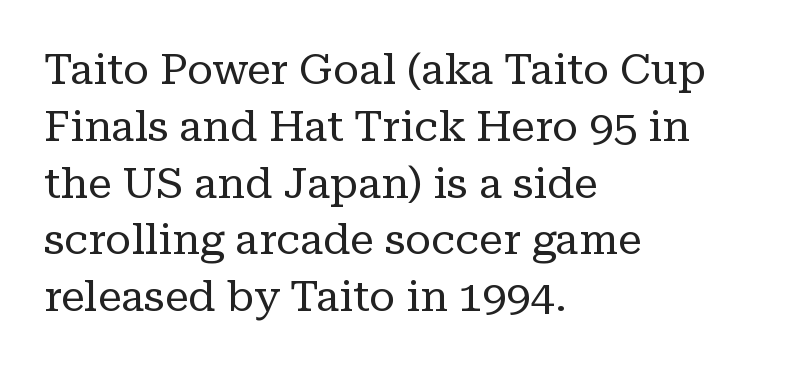
Q: Is the text bold? A: No.
Q: Is the text italic (slanted)? A: No, it is upright.
Q: Is the typeface a serif or a sans-serif typeface? A: Serif.
Q: Is the text underlined? A: No.
Q: How is the paragraph aligned? A: Left-aligned.
Q: Is the spacing between letters normal or unusually wide? A: Normal.
Q: Is the spacing between lines tight, normal or loose? A: Normal.
Q: Width (condensed, normal, or wide)? A: Normal.
Q: Stroke contrast? A: Low.
Q: x-height? A: Medium.
Q: Monospaced? A: No.
